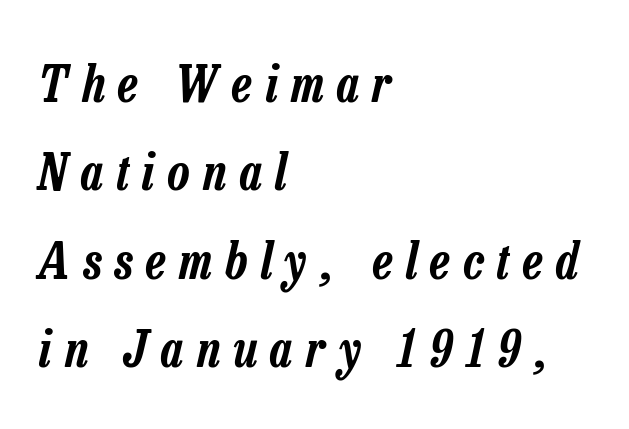
The image shows 50 px condensed type, italic (leaning right); set left-aligned, line spacing 1.77x, unusually wide letter spacing (+0.27 em), not underlined; low stroke contrast and a medium x-height.
